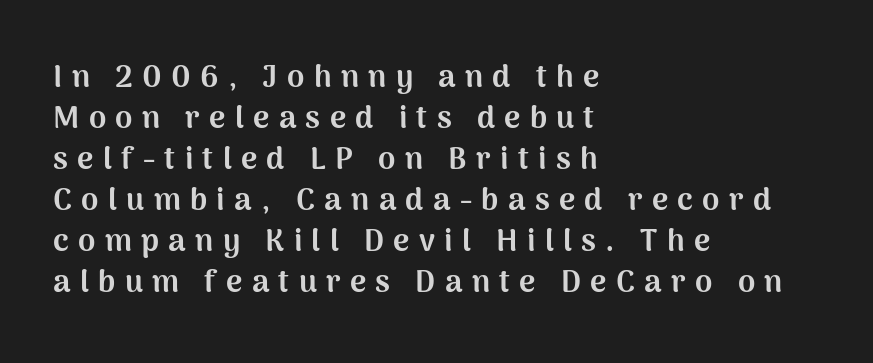
Quick note: interline space is typical. It's the straight-up-and-down kind of type. Varying glyph widths throughout — classic text-font behaviour. The string is rendered with underlining switched off. Weight: bold.
